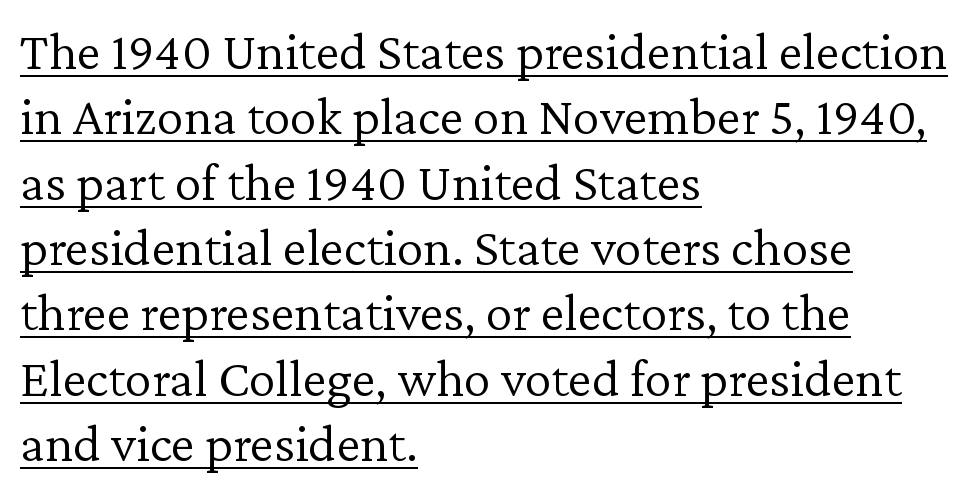
Q: Is the text bold? A: No.
Q: Is the text italic (slanted)? A: No, it is upright.
Q: Is the typeface a serif or a sans-serif typeface? A: Serif.
Q: Is the text underlined? A: Yes.
Q: How is the paragraph aligned? A: Left-aligned.
Q: Is the spacing between letters normal or unusually wide? A: Normal.
Q: Width (condensed, normal, or wide)? A: Normal.
Q: Stroke contrast? A: Low.
Q: x-height? A: Medium.
Q: Monospaced? A: No.
